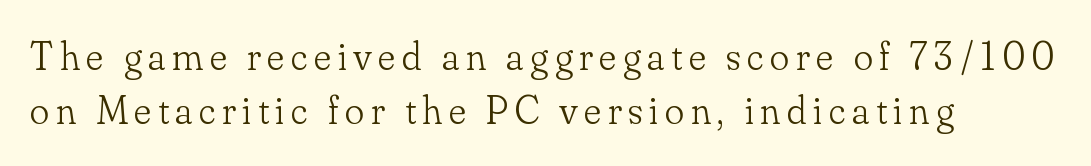
{"serif": "yes", "italic": "no", "bold": "no", "weight": "light", "width": "normal", "stroke_contrast": "low", "x_height": "small", "monospaced": "no", "underline": "no", "align": "left", "line_spacing": "normal", "line_spacing_ratio": 1.36, "glyph_px": 40}
